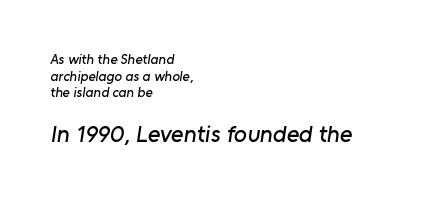
{"underline": "no", "align": "left", "line_spacing_ratio": 1.19, "letter_spacing": "normal", "letter_spacing_em": 0.0, "larger_block": "second", "size_ratio": 1.71, "glyph_px": 24}
